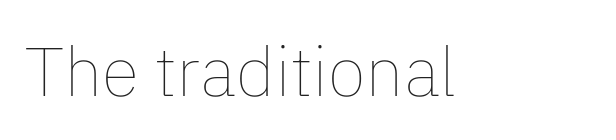
The words here are not underlined. The gaps between neighbouring characters are ordinary and unremarkable. Do the characters align in a grid? No, the font is proportional. Caption: face not bold, strokes unweighted.
